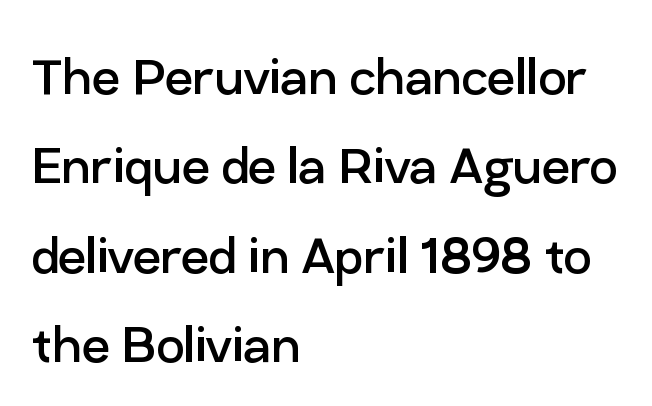
The image shows 62 px regular-weight sans-serif type, upright; set left-aligned, normal line spacing (1.44x), normal letter spacing, not underlined; low stroke contrast and a medium x-height.
